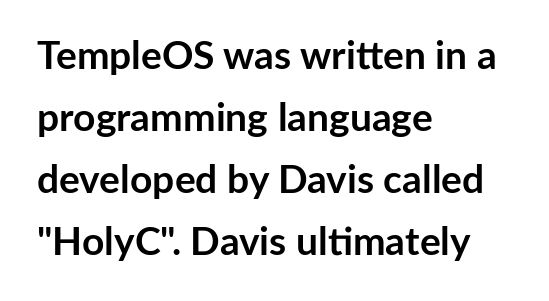
Only glyphs here, with clear space below each row. Compared with typical paragraphs, the rows here are spaced about the same. Style check: upright. There is no visible air inserted between adjacent glyphs. If you drew a ruler down the left edge, every line would touch it.
